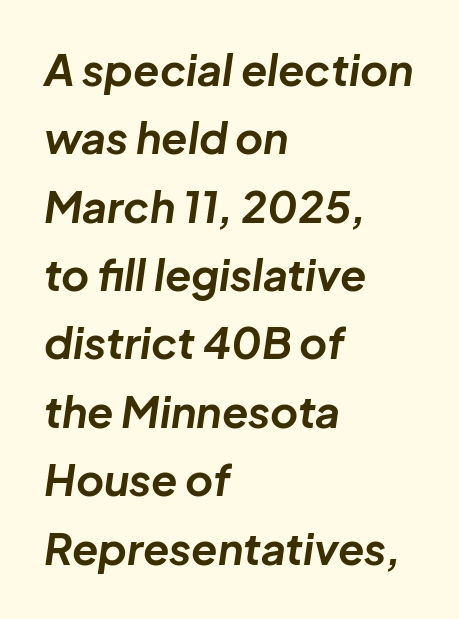
The image shows 43 px bold type, italic (leaning right); set left-aligned, normal line spacing (1.59x), normal letter spacing, not underlined; low stroke contrast and a medium x-height.
